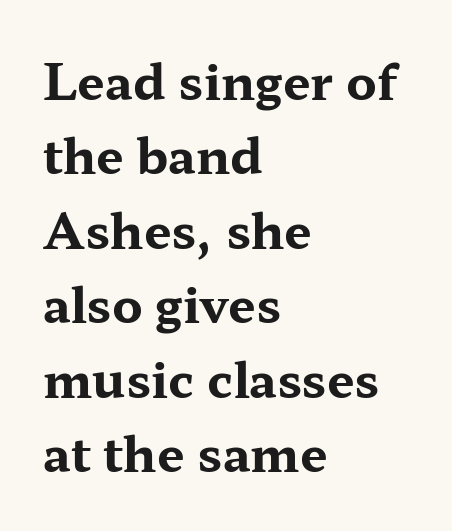
Q: Is the text bold? A: Yes.
Q: Is the text italic (slanted)? A: No, it is upright.
Q: Is the typeface a serif or a sans-serif typeface? A: Serif.
Q: Is the text underlined? A: No.
Q: How is the paragraph aligned? A: Left-aligned.
Q: Is the spacing between letters normal or unusually wide? A: Normal.
Q: Is the spacing between lines tight, normal or loose? A: Normal.
Q: Width (condensed, normal, or wide)? A: Wide.
Q: Stroke contrast? A: Medium.
Q: x-height? A: Medium.
Q: Monospaced? A: No.
